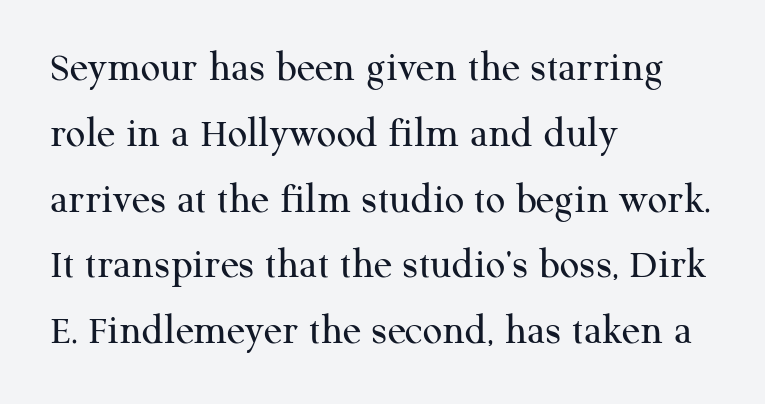
{"serif": "yes", "italic": "no", "bold": "no", "weight": "regular", "width": "normal", "stroke_contrast": "medium", "x_height": "medium", "monospaced": "no", "underline": "no", "align": "left", "line_spacing": "normal", "line_spacing_ratio": 1.53, "letter_spacing": "normal", "letter_spacing_em": 0.0, "glyph_px": 43}
